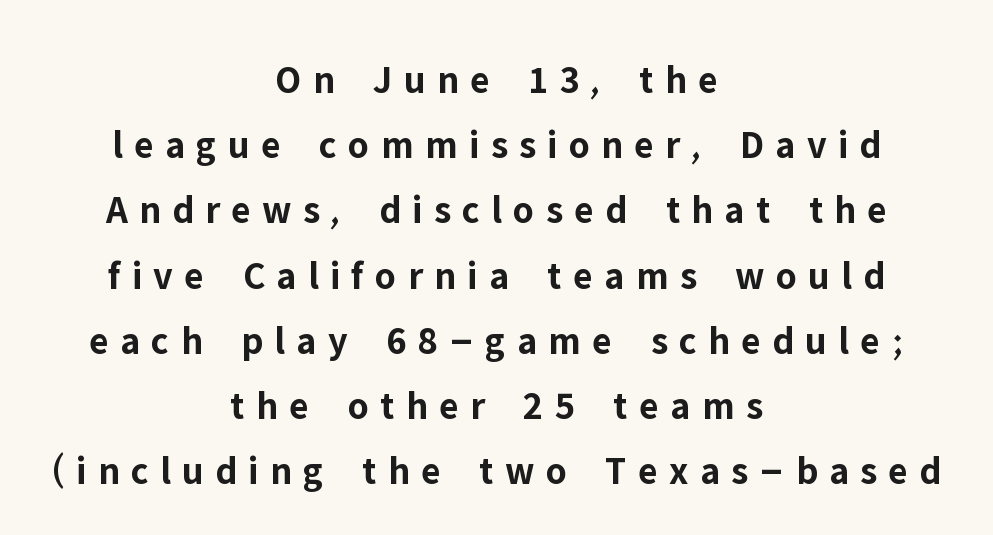
Q: Is the text bold? A: Yes.
Q: Is the text italic (slanted)? A: No, it is upright.
Q: Is the typeface a serif or a sans-serif typeface? A: Sans-serif.
Q: Is the text underlined? A: No.
Q: How is the paragraph aligned? A: Centered.
Q: Is the spacing between letters normal or unusually wide? A: Unusually wide.
Q: Is the spacing between lines tight, normal or loose? A: Normal.
Q: Width (condensed, normal, or wide)? A: Normal.
Q: Stroke contrast? A: Low.
Q: x-height? A: Medium.
Q: Monospaced? A: No.
